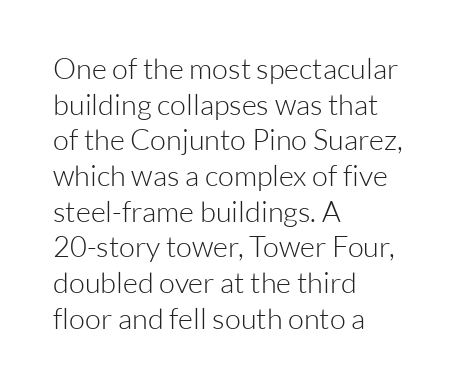
Q: Is the text bold? A: No.
Q: Is the text italic (slanted)? A: No, it is upright.
Q: Is the typeface a serif or a sans-serif typeface? A: Sans-serif.
Q: Is the text underlined? A: No.
Q: How is the paragraph aligned? A: Left-aligned.
Q: Is the spacing between letters normal or unusually wide? A: Normal.
Q: Width (condensed, normal, or wide)? A: Normal.
Q: Stroke contrast? A: Low.
Q: x-height? A: Medium.
Q: Monospaced? A: No.
